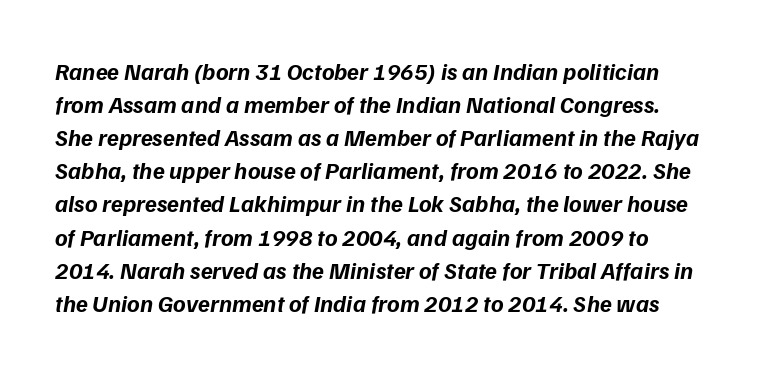
{"italic": "yes", "lean": "right", "slant_degrees": 9, "bold": "yes", "underline": "no", "line_spacing": "normal", "line_spacing_ratio": 1.38, "letter_spacing": "normal", "letter_spacing_em": 0.0, "glyph_px": 24}
